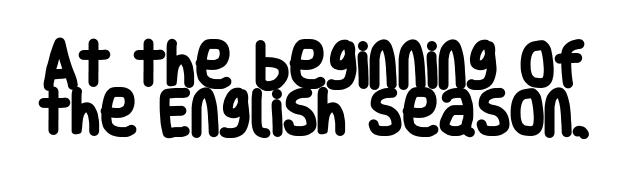
Q: Is the text bold? A: Yes.
Q: Is the typeface a serif or a sans-serif typeface? A: Sans-serif.
Q: Is the text underlined? A: No.
Q: Is the spacing between letters normal or unusually wide? A: Normal.
Q: Is the spacing between lines tight, normal or loose? A: Tight.
Q: Width (condensed, normal, or wide)? A: Condensed.
Q: Stroke contrast? A: Low.
Q: x-height? A: Large.
Q: Monospaced? A: No.
